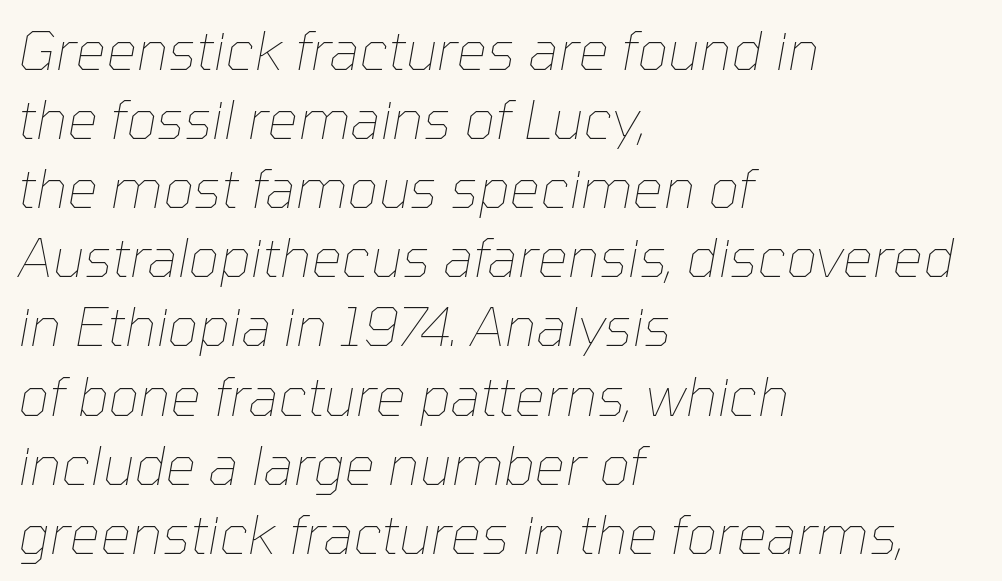
Here the designer chose a conventional face with non-uniform glyph widths. Regarding leading, the lines here are spaced in the standard way. The cut favours lightness, reaching ordinary text weight at its darkest. How are the letters spaced? Ordinarily, with no added tracking.
